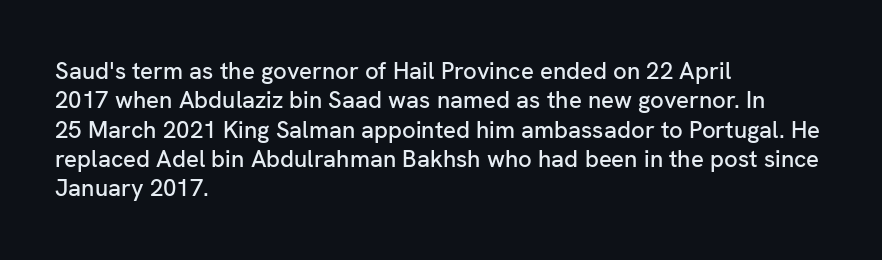
Q: Is the text italic (slanted)? A: No, it is upright.
Q: Is the text underlined? A: No.
Q: How is the paragraph aligned? A: Left-aligned.
Q: Is the spacing between letters normal or unusually wide? A: Normal.
